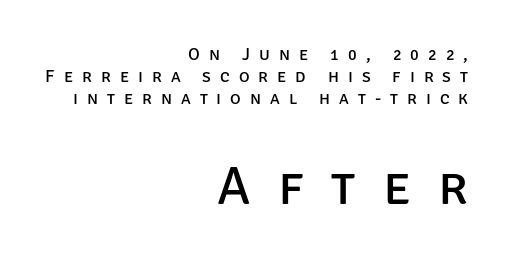
{"serif": "no", "italic": "no", "bold": "no", "weight": "regular", "width": "normal", "stroke_contrast": "low", "x_height": "large", "monospaced": "no", "underline": "no", "align": "right", "line_spacing_ratio": 1.21, "letter_spacing": "wide", "letter_spacing_em": 0.5, "larger_block": "second", "size_ratio": 3.06, "glyph_px": 55}
